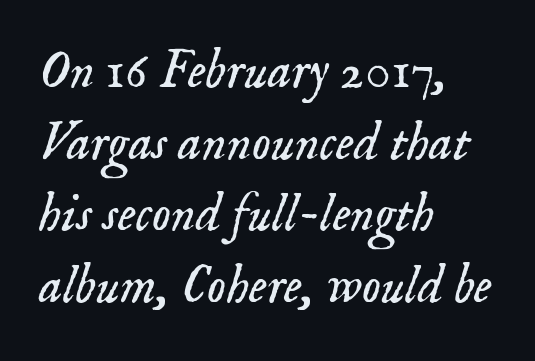
{"serif": "yes", "italic": "yes", "lean": "right", "slant_degrees": 18, "bold": "no", "weight": "light", "width": "normal", "stroke_contrast": "low", "x_height": "small", "monospaced": "no", "underline": "no", "align": "left", "line_spacing": "normal", "line_spacing_ratio": 1.35, "letter_spacing": "normal", "letter_spacing_em": 0.0, "glyph_px": 53}
